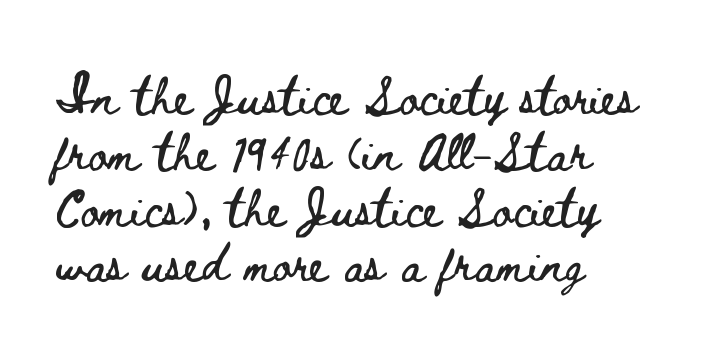
{"width": "wide", "stroke_contrast": "low", "x_height": "small", "monospaced": "no", "underline": "no", "align": "left", "line_spacing": "normal", "line_spacing_ratio": 1.55, "letter_spacing": "normal", "letter_spacing_em": 0.0, "glyph_px": 36}
